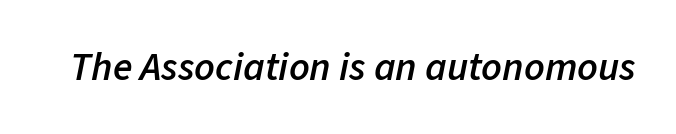
{"italic": "yes", "lean": "right", "slant_degrees": 11, "bold": "semi", "weight": "semibold", "width": "normal", "stroke_contrast": "low", "x_height": "medium", "monospaced": "no", "underline": "no", "letter_spacing": "normal", "letter_spacing_em": 0.0, "glyph_px": 40}
